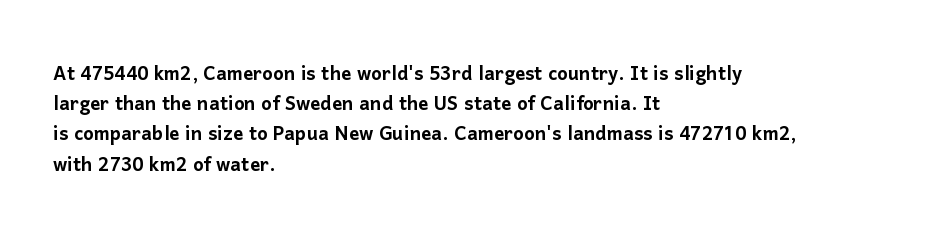
{"italic": "no", "underline": "no", "align": "left", "line_spacing_ratio": 1.21, "letter_spacing": "normal", "letter_spacing_em": 0.0, "glyph_px": 25}
